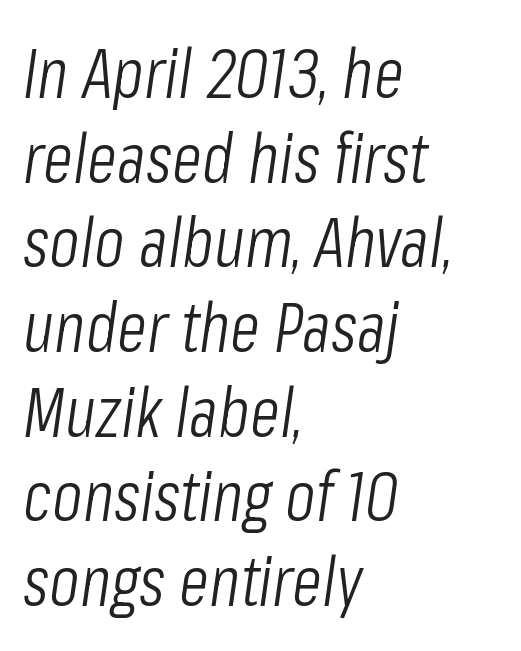
{"italic": "yes", "lean": "right", "slant_degrees": 8, "bold": "no", "weight": "light", "width": "condensed", "stroke_contrast": "low", "x_height": "medium", "monospaced": "no", "underline": "no", "align": "left", "line_spacing_ratio": 1.21, "letter_spacing": "normal", "letter_spacing_em": 0.0, "glyph_px": 70}
